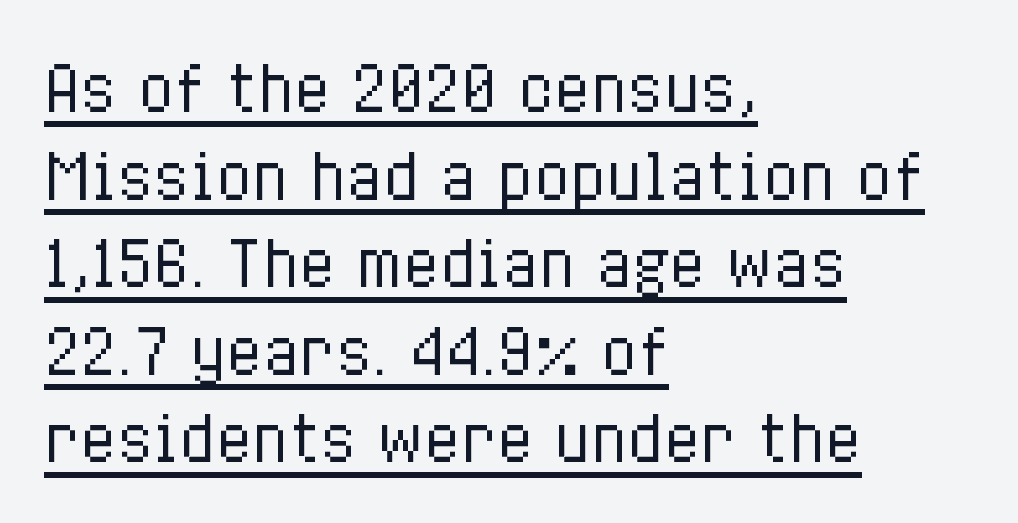
{"italic": "no", "bold": "no", "weight": "regular", "width": "condensed", "stroke_contrast": "low", "x_height": "medium", "monospaced": "no", "underline": "yes", "align": "left", "line_spacing": "normal", "line_spacing_ratio": 1.46, "letter_spacing": "normal", "letter_spacing_em": 0.0, "glyph_px": 60}
